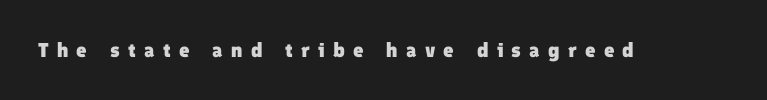
{"bold": "yes", "underline": "no", "letter_spacing": "wide", "letter_spacing_em": 0.41, "glyph_px": 20}
